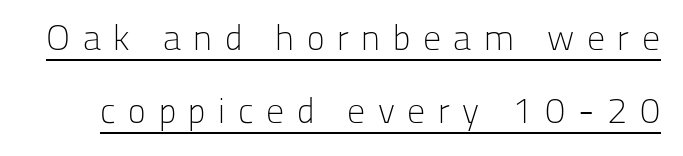
Counters stay open thanks to moderate or lighter strokes. Words appear elongated and porous because spacing is wide. It's the straight-up-and-down kind of type. Serifs: no, the terminals of the letterforms are clean. Widely set lines give the paragraph a tall, airy silhouette. Looks like regular typesetting: each glyph gets only the width it needs.
